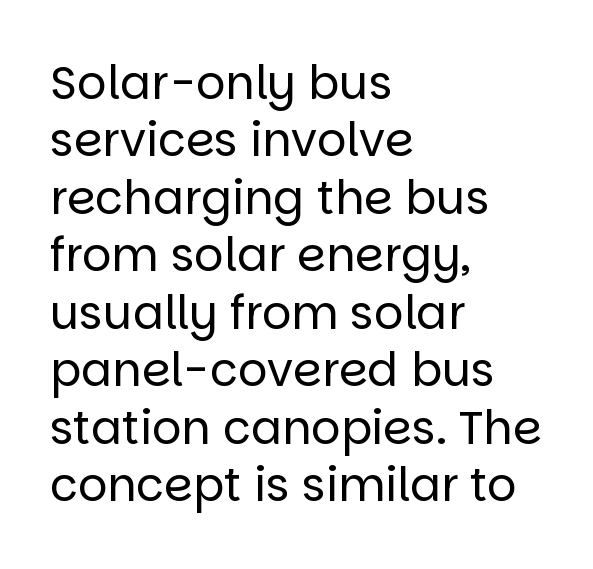
The image shows 46 px regular-weight sans-serif type, upright; set left-aligned, normal line spacing (1.25x), normal letter spacing, not underlined; low stroke contrast and a large x-height.
